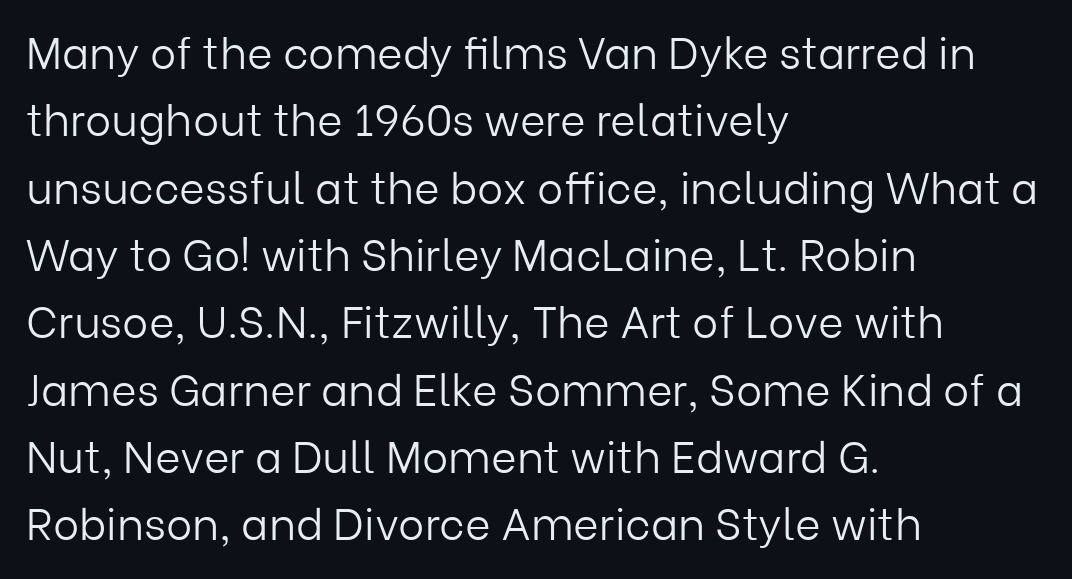
Q: Is the text bold? A: No.
Q: Is the text italic (slanted)? A: No, it is upright.
Q: Is the typeface a serif or a sans-serif typeface? A: Sans-serif.
Q: Is the text underlined? A: No.
Q: How is the paragraph aligned? A: Left-aligned.
Q: Is the spacing between letters normal or unusually wide? A: Normal.
Q: Is the spacing between lines tight, normal or loose? A: Normal.
Q: Width (condensed, normal, or wide)? A: Normal.
Q: Stroke contrast? A: Low.
Q: x-height? A: Medium.
Q: Monospaced? A: No.
